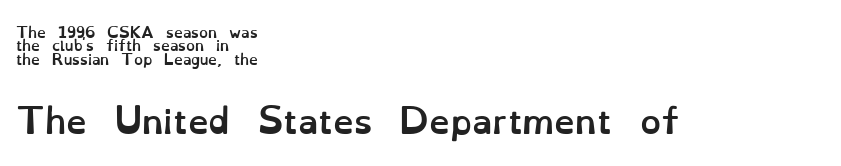
Tightly led — the rows are bunched. Type without underlining. Horizontally, the lines are justified to the leading edge only. Honestly, the letter spacing is just normal — you wouldn't notice it. When letters stand straight like this, we call the style roman or upright.
